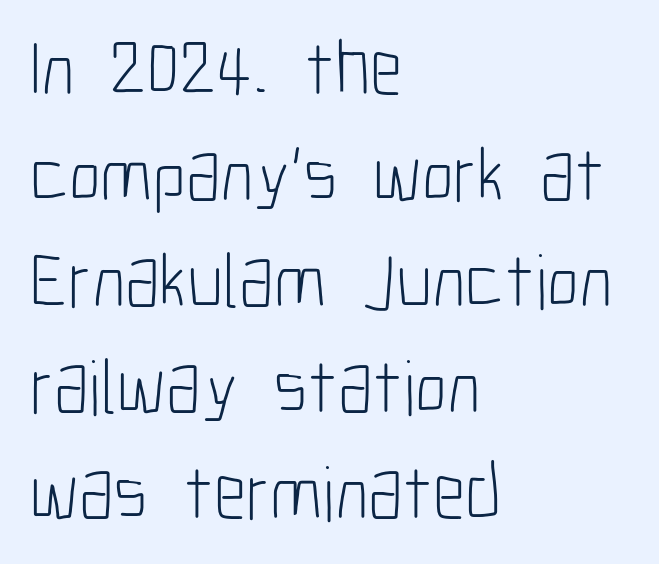
{"serif": "no", "italic": "no", "bold": "no", "weight": "light", "width": "condensed", "stroke_contrast": "low", "x_height": "medium", "monospaced": "no", "underline": "no", "align": "left", "line_spacing": "normal", "line_spacing_ratio": 1.36, "letter_spacing": "normal", "letter_spacing_em": 0.0, "glyph_px": 78}
